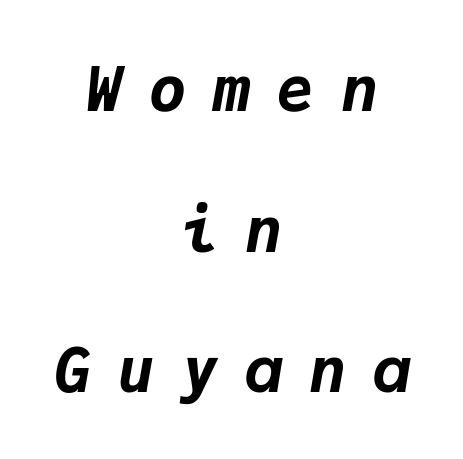
Quick note: interline space is abundant. Does extra space separate the letters? Yes, quite a lot of it. The axis of the letterforms is tilted away from vertical. Rule under the text: the space is simply empty.
